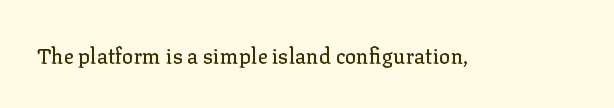
Every character sits straight up, as roman type does. The string is rendered with underlining switched off. Students, note that the glyphs here touch the page at normal intervals.
